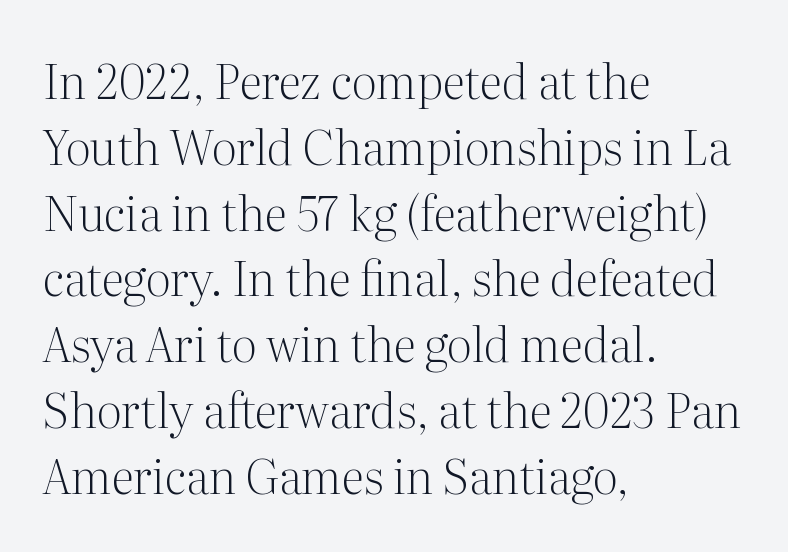
Q: Is the text bold? A: No.
Q: Is the text italic (slanted)? A: No, it is upright.
Q: Is the typeface a serif or a sans-serif typeface? A: Serif.
Q: Is the text underlined? A: No.
Q: How is the paragraph aligned? A: Left-aligned.
Q: Is the spacing between letters normal or unusually wide? A: Normal.
Q: Is the spacing between lines tight, normal or loose? A: Normal.
Q: Width (condensed, normal, or wide)? A: Normal.
Q: Stroke contrast? A: Medium.
Q: x-height? A: Medium.
Q: Monospaced? A: No.
